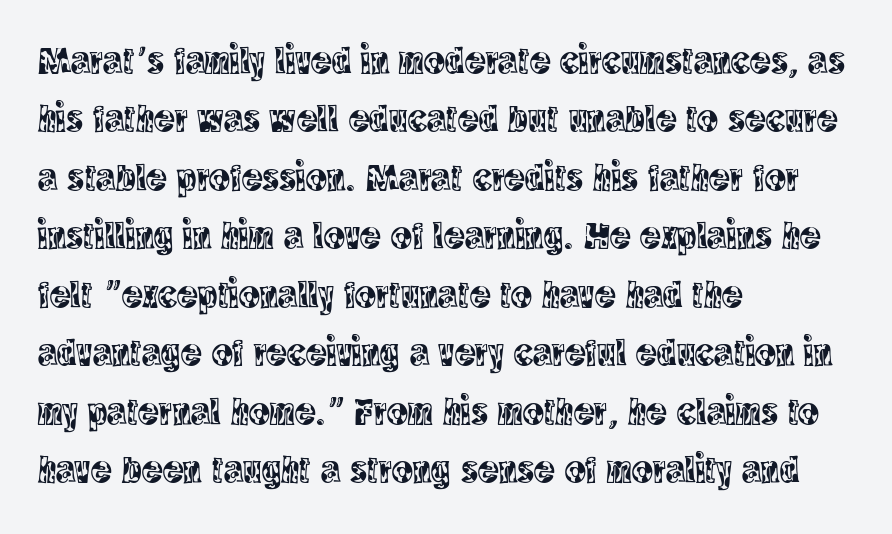
Descender tails drop into unmarked territory. Compared with typical body copy, the letter spacing here is the same. Do the characters align in a grid? No, the font is proportional. A classic flush-left, rag-right setting is used for this passage.
